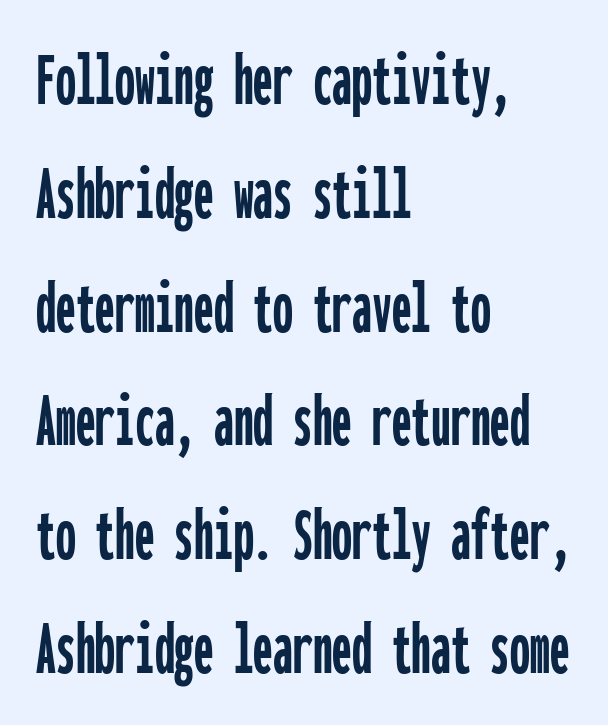
The gap between lines stays unmarked. Ordinary non-slanted type is in use. The type family on display is of the sans-serif kind. Each new line begins a customary step beneath the previous one.
